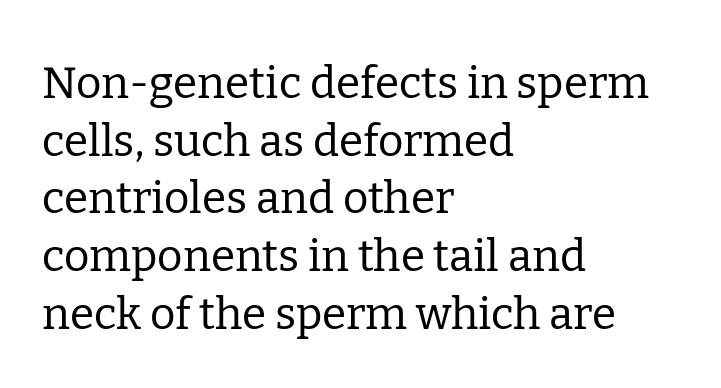
Q: Is the text bold? A: No.
Q: Is the text italic (slanted)? A: No, it is upright.
Q: Is the typeface a serif or a sans-serif typeface? A: Serif.
Q: Is the text underlined? A: No.
Q: How is the paragraph aligned? A: Left-aligned.
Q: Is the spacing between letters normal or unusually wide? A: Normal.
Q: Is the spacing between lines tight, normal or loose? A: Normal.
Q: Width (condensed, normal, or wide)? A: Normal.
Q: Stroke contrast? A: Low.
Q: x-height? A: Medium.
Q: Monospaced? A: No.
